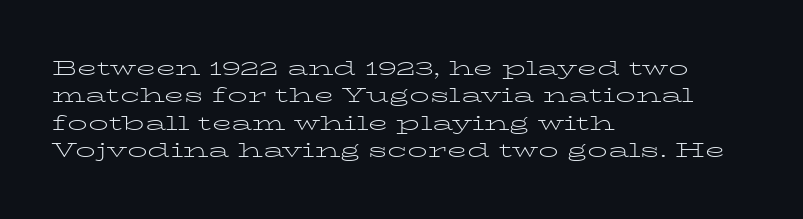
The image shows 20 px text type, upright; set left-aligned, normal line spacing (1.37x), normal letter spacing, not underlined.
